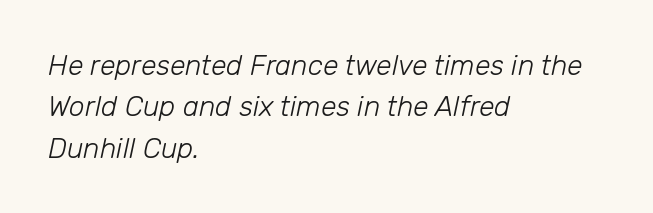
The rag falls on the right side of this text block. Think standard paragraph weight, or any step lighter than that. Clear beneath every line of the passage. Varying glyph widths throughout — classic text-font behaviour.
